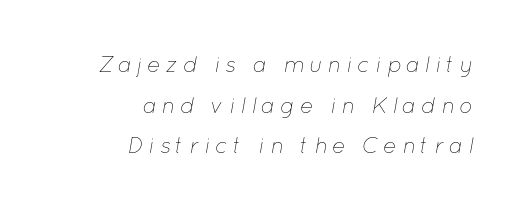
Q: Is the text bold? A: No.
Q: Is the text italic (slanted)? A: Yes, it leans right by about 12 degrees.
Q: Is the text underlined? A: No.
Q: How is the paragraph aligned? A: Right-aligned.
Q: Is the spacing between letters normal or unusually wide? A: Unusually wide.
